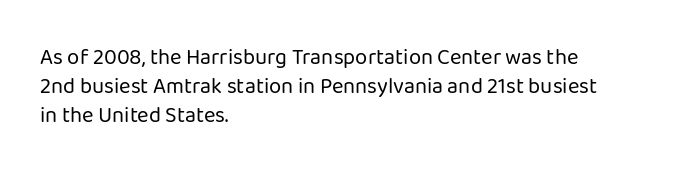
The image shows 22 px text type, upright; set left-aligned, normal line spacing (1.31x), normal letter spacing, not underlined.
